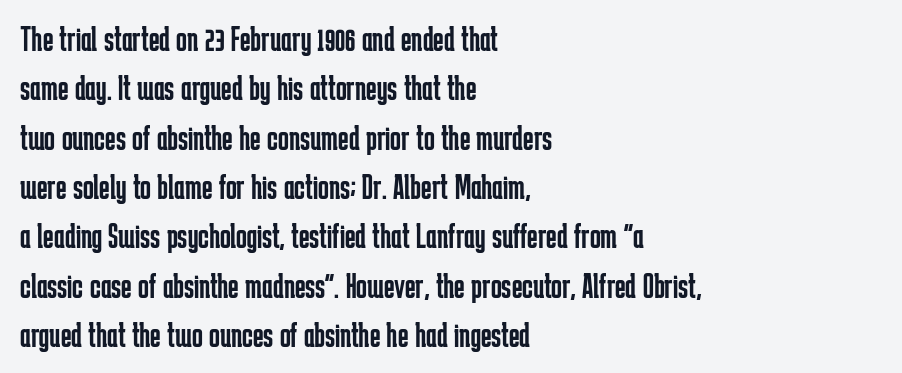
Q: Is the text bold? A: No.
Q: Is the text italic (slanted)? A: No, it is upright.
Q: Is the typeface a serif or a sans-serif typeface? A: Sans-serif.
Q: Is the text underlined? A: No.
Q: How is the paragraph aligned? A: Left-aligned.
Q: Is the spacing between letters normal or unusually wide? A: Normal.
Q: Is the spacing between lines tight, normal or loose? A: Normal.
Q: Width (condensed, normal, or wide)? A: Condensed.
Q: Stroke contrast? A: Low.
Q: x-height? A: Medium.
Q: Monospaced? A: No.
